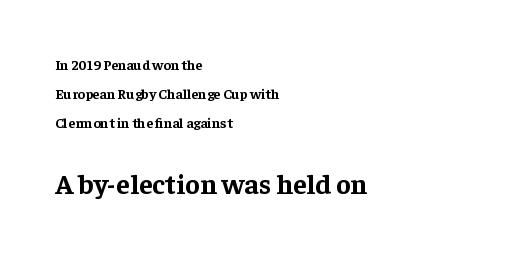
{"serif": "yes", "italic": "no", "bold": "yes", "weight": "bold", "width": "normal", "stroke_contrast": "low", "x_height": "medium", "monospaced": "no", "underline": "no", "align": "left", "line_spacing": "loose", "line_spacing_ratio": 2.07, "letter_spacing": "normal", "letter_spacing_em": 0.0, "larger_block": "second", "size_ratio": 2.0, "glyph_px": 28}
